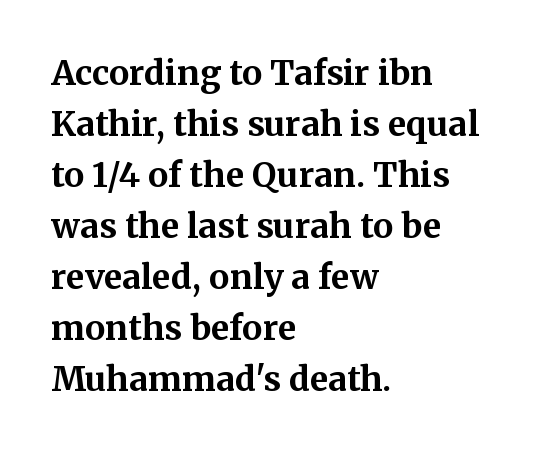
Q: Is the text bold? A: Yes.
Q: Is the text italic (slanted)? A: No, it is upright.
Q: Is the typeface a serif or a sans-serif typeface? A: Serif.
Q: Is the text underlined? A: No.
Q: How is the paragraph aligned? A: Left-aligned.
Q: Is the spacing between letters normal or unusually wide? A: Normal.
Q: Is the spacing between lines tight, normal or loose? A: Normal.
Q: Width (condensed, normal, or wide)? A: Normal.
Q: Stroke contrast? A: Medium.
Q: x-height? A: Medium.
Q: Monospaced? A: No.
